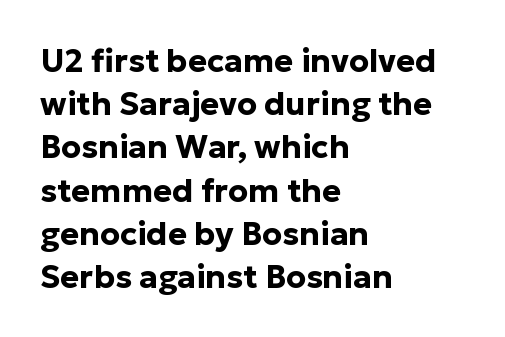
The image shows 32 px bold sans-serif type, upright; set left-aligned, normal line spacing (1.35x), normal letter spacing, not underlined; low stroke contrast and a medium x-height.
